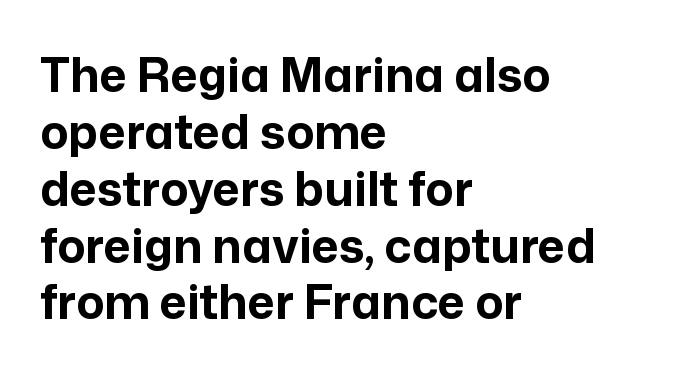
The image shows 47 px bold sans-serif type, upright; set left-aligned, line spacing 1.21x, normal letter spacing, not underlined; low stroke contrast and a medium x-height.
